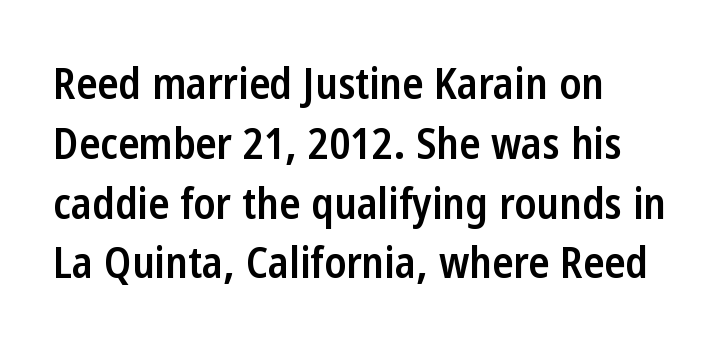
Q: Is the text bold? A: Semi-bold.
Q: Is the text italic (slanted)? A: No, it is upright.
Q: Is the typeface a serif or a sans-serif typeface? A: Sans-serif.
Q: Is the text underlined? A: No.
Q: How is the paragraph aligned? A: Left-aligned.
Q: Is the spacing between letters normal or unusually wide? A: Normal.
Q: Is the spacing between lines tight, normal or loose? A: Normal.
Q: Width (condensed, normal, or wide)? A: Condensed.
Q: Stroke contrast? A: Low.
Q: x-height? A: Medium.
Q: Monospaced? A: No.
